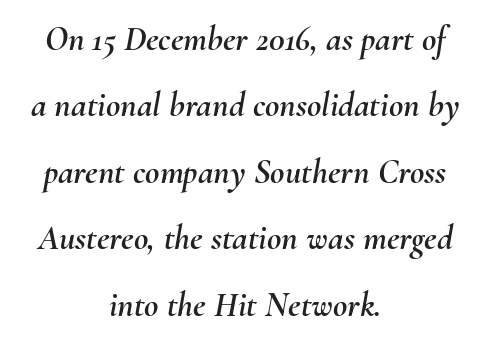
{"italic": "yes", "lean": "right", "slant_degrees": 10, "width": "normal", "stroke_contrast": "medium", "x_height": "small", "monospaced": "no", "underline": "no", "align": "center", "line_spacing": "loose", "line_spacing_ratio": 1.9, "letter_spacing": "normal", "letter_spacing_em": 0.0, "glyph_px": 35}
